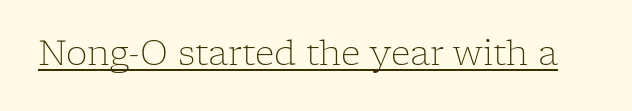
Looks like regular typesetting: each glyph gets only the width it needs. Posture: straight, roman, zero tilt. Stroke terminals: seriffed. Glance below the letters and you will spot a drawn line. No chunkiness to these letters — they're not bold. Letter spacing: default.
